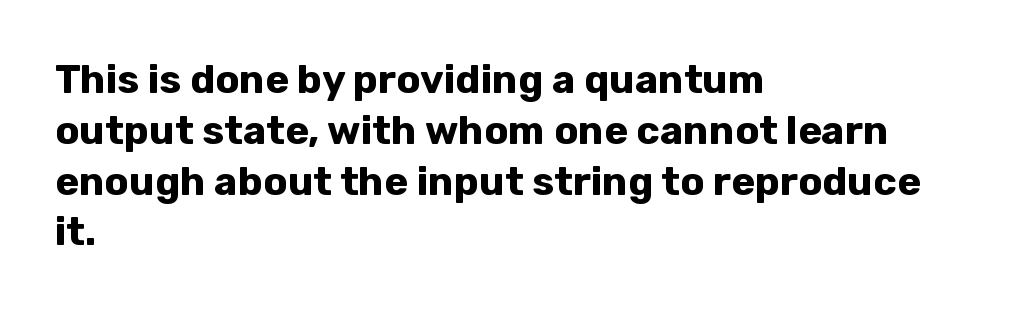
The image shows 40 px bold sans-serif type, upright; set left-aligned, normal line spacing (1.27x), normal letter spacing, not underlined; low stroke contrast and a medium x-height.
